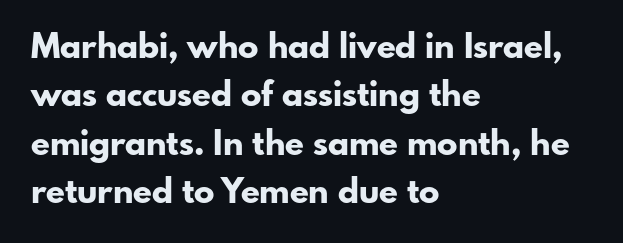
Q: Is the text bold? A: Yes.
Q: Is the text italic (slanted)? A: No, it is upright.
Q: Is the typeface a serif or a sans-serif typeface? A: Sans-serif.
Q: Is the text underlined? A: No.
Q: How is the paragraph aligned? A: Left-aligned.
Q: Is the spacing between letters normal or unusually wide? A: Normal.
Q: Is the spacing between lines tight, normal or loose? A: Normal.
Q: Width (condensed, normal, or wide)? A: Normal.
Q: Stroke contrast? A: Low.
Q: x-height? A: Small.
Q: Monospaced? A: No.
